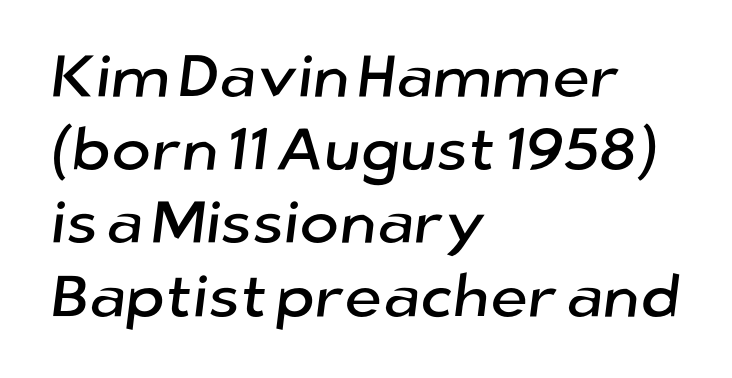
Nobody touched the tracking dial on this one. Think of a printed novel: that variable character pitch is what you see here. A student would call this left alignment; a typographer would say flush left, rag right. This is sans-serif lettering, the kind often seen on screens and signage.
